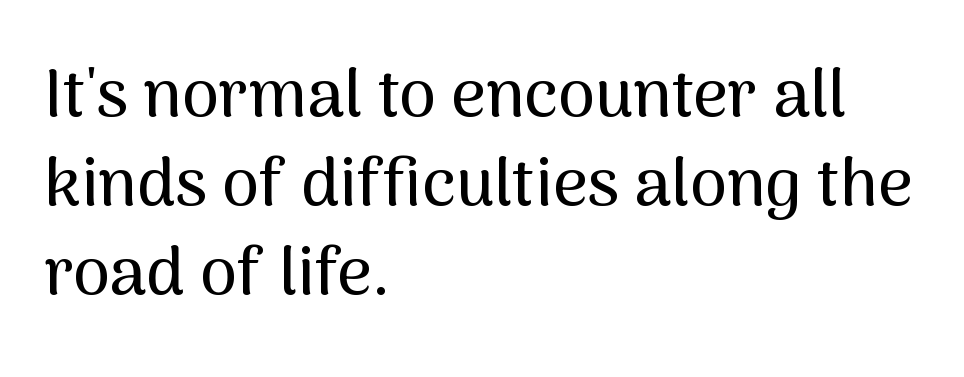
{"serif": "no", "italic": "no", "width": "normal", "stroke_contrast": "medium", "x_height": "medium", "monospaced": "no", "underline": "no", "align": "left", "line_spacing": "normal", "line_spacing_ratio": 1.33, "letter_spacing": "normal", "letter_spacing_em": 0.0, "glyph_px": 67}
